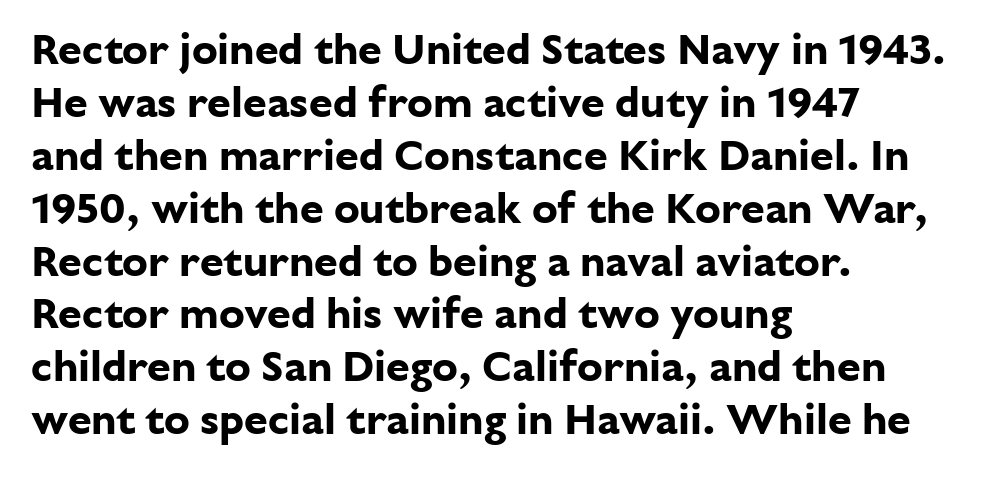
The image shows 43 px bold sans-serif type, upright; set left-aligned, line spacing 1.23x, normal letter spacing, not underlined; low stroke contrast and a medium x-height.
